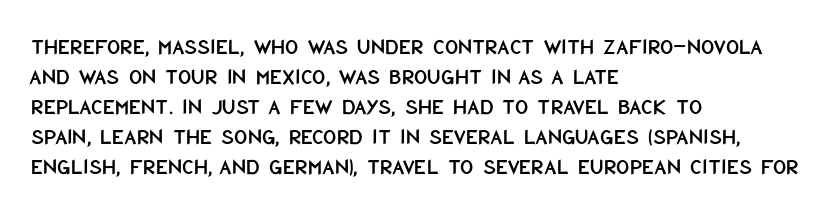
Q: Is the text italic (slanted)? A: No, it is upright.
Q: Is the text underlined? A: No.
Q: How is the paragraph aligned? A: Left-aligned.
Q: Is the spacing between letters normal or unusually wide? A: Normal.
Q: Is the spacing between lines tight, normal or loose? A: Normal.
